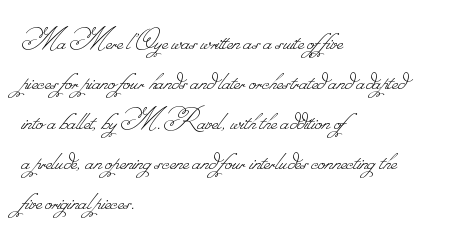
The passage shown has conventional tracking throughout. The letters look calm and open, with moderate or lighter stems. The vertical gap from one line to the next is medium. The passage shown is typed in a proportional face where columns would drift.
